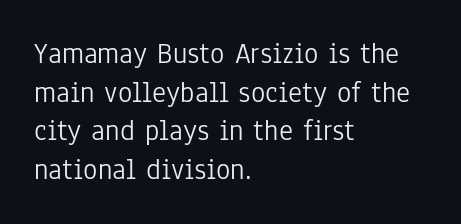
Inter-character spacing is left at the font's built-in metrics. Every row of glyphs begins at an identical x-position on the left. The strokes are not fattened; the text isn't bold. You could not count columns in this text — the font is proportionally spaced. Evenly set lines give the paragraph a standard silhouette. Underlining? Definitely not there.
